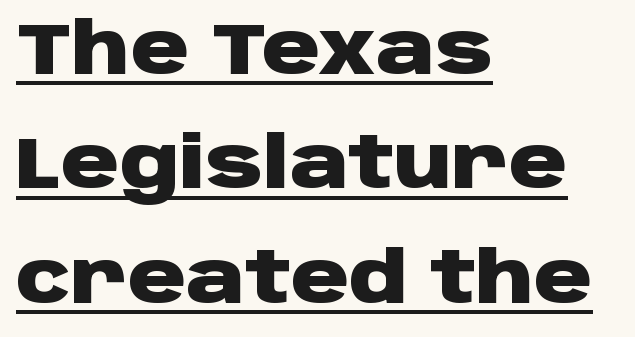
{"serif": "no", "italic": "no", "bold": "yes", "weight": "heavy", "width": "wide", "stroke_contrast": "low", "x_height": "large", "monospaced": "no", "underline": "yes", "align": "left", "line_spacing": "normal", "line_spacing_ratio": 1.59, "letter_spacing": "normal", "letter_spacing_em": 0.0, "glyph_px": 72}
